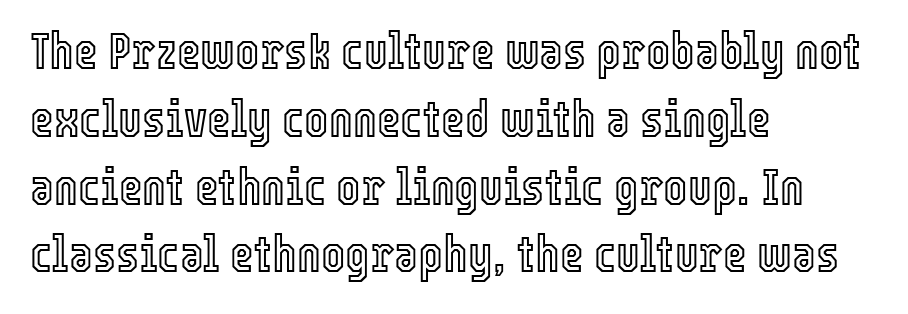
The font's upright variant was chosen for this text. Has an underline been added? It has not. Nobody touched the tracking dial on this one. Summary of vertical rhythm: regular, with standard interline spacing. The rendering anchors every line to the left-hand side. Looks like regular typesetting: each glyph gets only the width it needs.
